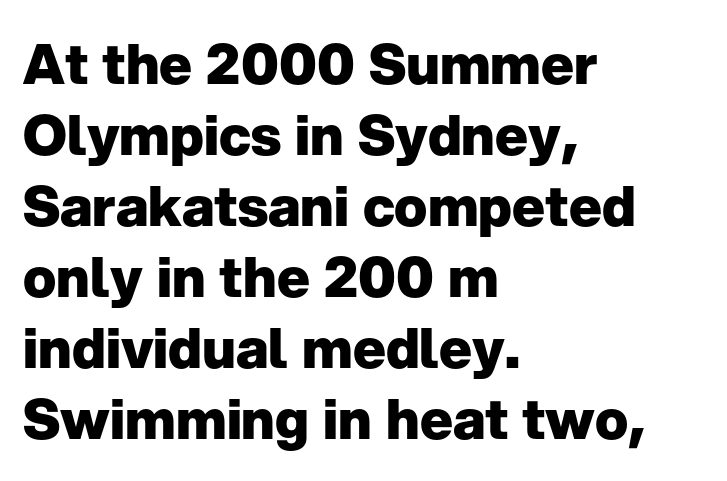
The image shows 55 px heavy sans-serif type, upright; set left-aligned, normal line spacing (1.29x), normal letter spacing, not underlined; low stroke contrast and a medium x-height.
